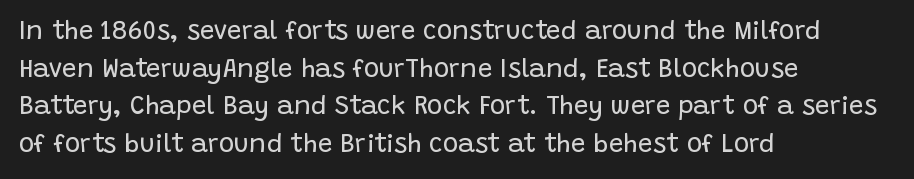
{"italic": "no", "bold": "no", "underline": "no", "align": "left", "line_spacing": "normal", "line_spacing_ratio": 1.45, "letter_spacing": "normal", "letter_spacing_em": 0.0, "glyph_px": 26}
